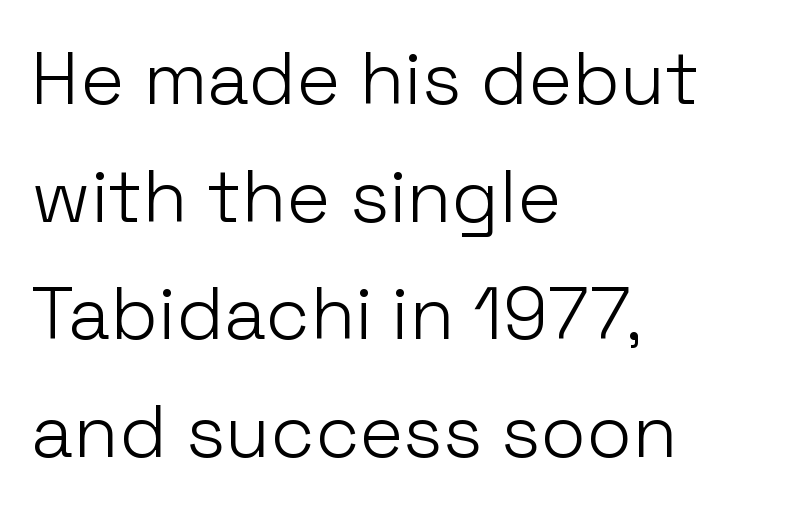
{"serif": "no", "italic": "no", "bold": "no", "weight": "light", "width": "normal", "stroke_contrast": "low", "x_height": "medium", "monospaced": "no", "underline": "no", "align": "left", "line_spacing": "normal", "line_spacing_ratio": 1.59, "letter_spacing": "normal", "letter_spacing_em": 0.0, "glyph_px": 74}
